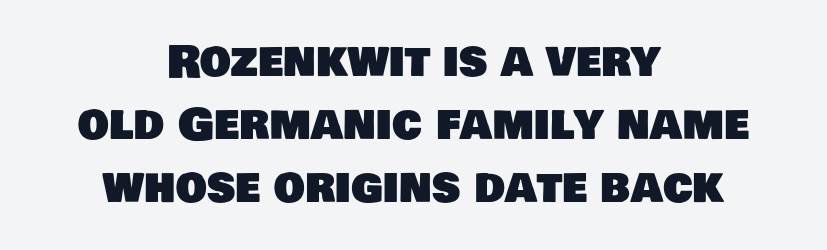
Q: Is the typeface a serif or a sans-serif typeface? A: Sans-serif.
Q: Is the text underlined? A: No.
Q: How is the paragraph aligned? A: Centered.
Q: Is the spacing between letters normal or unusually wide? A: Normal.
Q: Is the spacing between lines tight, normal or loose? A: Normal.
Q: Width (condensed, normal, or wide)? A: Normal.
Q: Stroke contrast? A: Low.
Q: x-height? A: Large.
Q: Monospaced? A: No.
